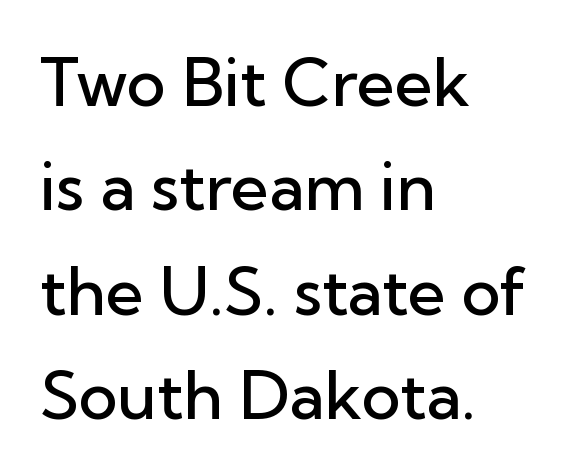
Q: Is the text bold? A: Semi-bold.
Q: Is the text italic (slanted)? A: No, it is upright.
Q: Is the typeface a serif or a sans-serif typeface? A: Sans-serif.
Q: Is the text underlined? A: No.
Q: How is the paragraph aligned? A: Left-aligned.
Q: Is the spacing between letters normal or unusually wide? A: Normal.
Q: Is the spacing between lines tight, normal or loose? A: Normal.
Q: Width (condensed, normal, or wide)? A: Normal.
Q: Stroke contrast? A: Low.
Q: x-height? A: Medium.
Q: Monospaced? A: No.
